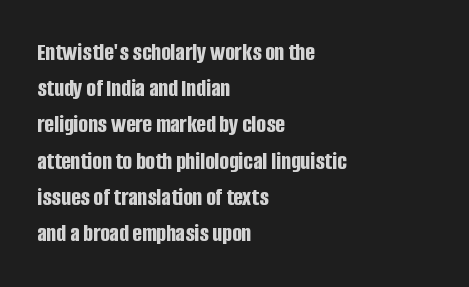
Q: Is the text bold? A: Yes.
Q: Is the text italic (slanted)? A: No, it is upright.
Q: Is the text underlined? A: No.
Q: How is the paragraph aligned? A: Left-aligned.
Q: Is the spacing between letters normal or unusually wide? A: Normal.
Q: Is the spacing between lines tight, normal or loose? A: Normal.
